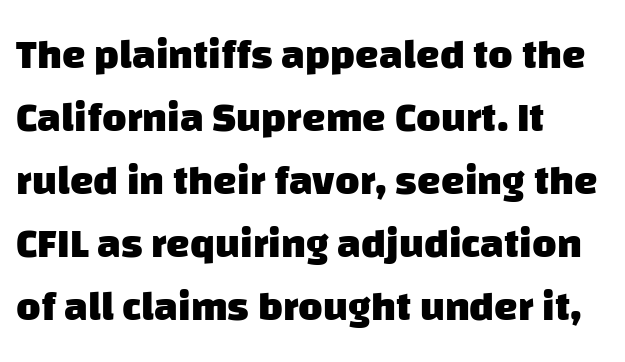
Q: Is the text bold? A: Yes.
Q: Is the typeface a serif or a sans-serif typeface? A: Sans-serif.
Q: Is the text underlined? A: No.
Q: How is the paragraph aligned? A: Left-aligned.
Q: Is the spacing between letters normal or unusually wide? A: Normal.
Q: Is the spacing between lines tight, normal or loose? A: Normal.
Q: Width (condensed, normal, or wide)? A: Normal.
Q: Stroke contrast? A: Low.
Q: x-height? A: Large.
Q: Monospaced? A: No.
